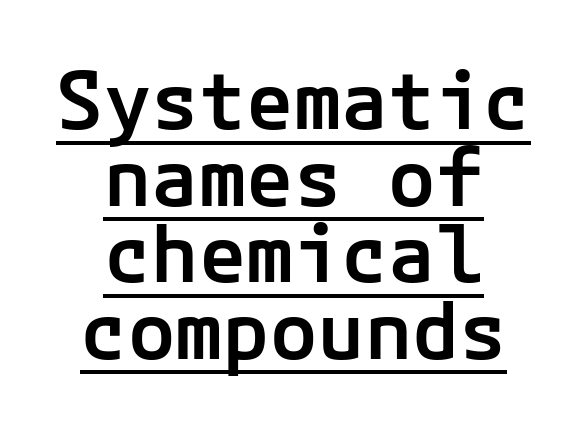
Vertical spacing — tight. Nope, no serifs anywhere on these letters. Bold? Not quite — semibold, heavier than regular but stopping short. A baseline rule has been typeset under these characters.
